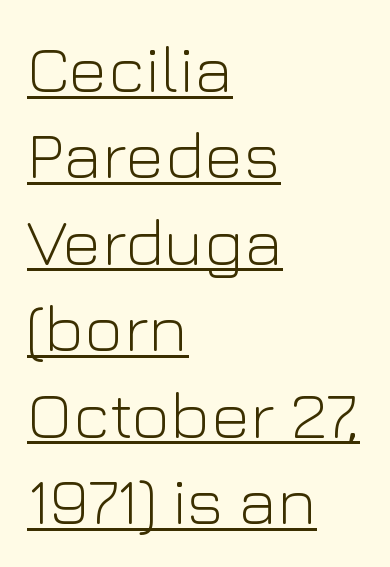
The weight would be labelled regular, book, light, or lighter still. Proportional: the letters do not fall into vertical columns. This sample is left-justified, so line endings fall wherever the words run out. Here the glyphs are tracked normally, forming tight word shapes. Every character sits straight up, as roman type does. Is there an underline? Yes — a line sits under the letters.
